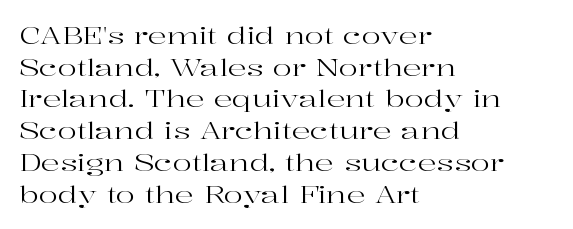
Q: Is the text bold? A: No.
Q: Is the text italic (slanted)? A: No, it is upright.
Q: Is the text underlined? A: No.
Q: How is the paragraph aligned? A: Left-aligned.
Q: Is the spacing between letters normal or unusually wide? A: Normal.
Q: Is the spacing between lines tight, normal or loose? A: Normal.
